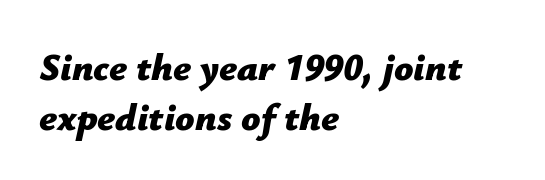
Q: Is the text bold? A: Yes.
Q: Is the text italic (slanted)? A: Yes, it leans right by about 12 degrees.
Q: Is the text underlined? A: No.
Q: How is the paragraph aligned? A: Left-aligned.
Q: Is the spacing between letters normal or unusually wide? A: Normal.
Q: Is the spacing between lines tight, normal or loose? A: Normal.
Q: Width (condensed, normal, or wide)? A: Normal.
Q: Stroke contrast? A: Low.
Q: x-height? A: Medium.
Q: Monospaced? A: No.
